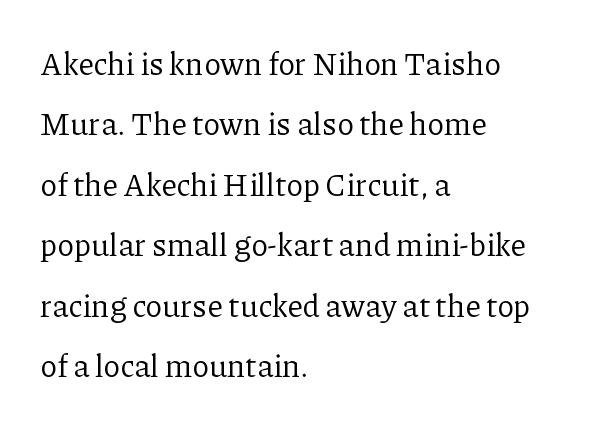
The image shows 31 px regular-weight serif type, upright; set left-aligned, loose line spacing (1.95x), normal letter spacing, not underlined; low stroke contrast and a medium x-height.
